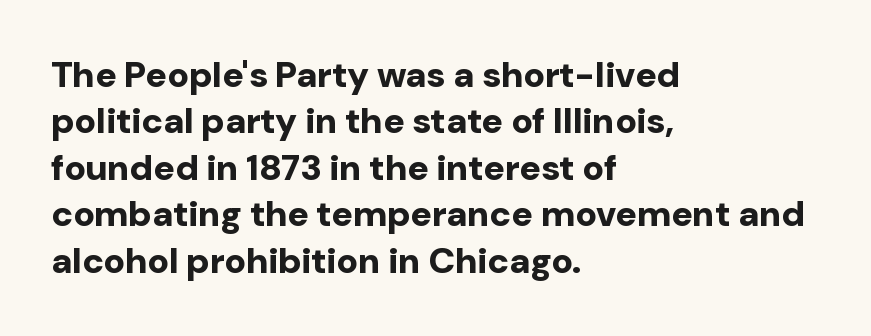
{"serif": "no", "italic": "no", "bold": "yes", "weight": "bold", "width": "normal", "stroke_contrast": "low", "x_height": "medium", "monospaced": "no", "underline": "no", "align": "left", "line_spacing": "normal", "line_spacing_ratio": 1.29, "letter_spacing": "normal", "letter_spacing_em": 0.0, "glyph_px": 36}
